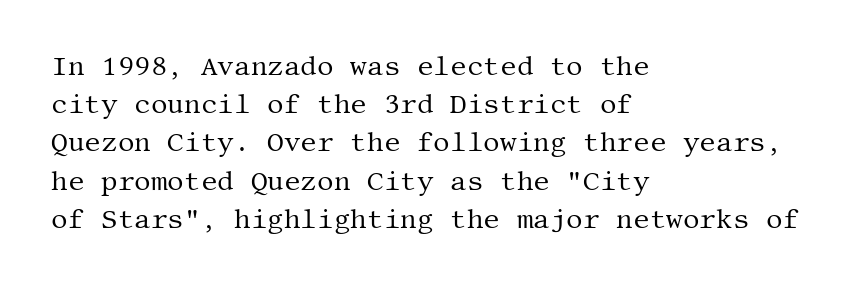
The vertical gap from one line to the next is medium. Quick note: underline off. The characters are drawn with everyday or finer stroke widths. A typesetter would mark this as roman, not italic. Caption: multi-line text, flush left, ragged right.
